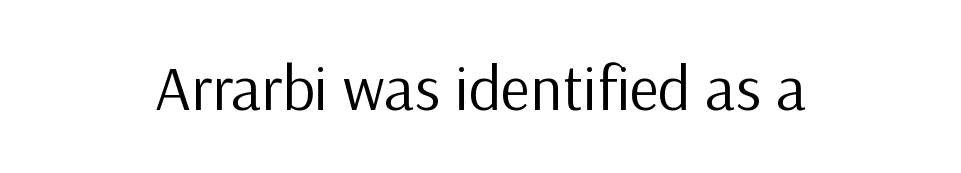
{"serif": "no", "italic": "no", "bold": "no", "weight": "regular", "width": "normal", "stroke_contrast": "low", "x_height": "medium", "monospaced": "no", "underline": "no", "letter_spacing": "normal", "letter_spacing_em": 0.0, "glyph_px": 63}
